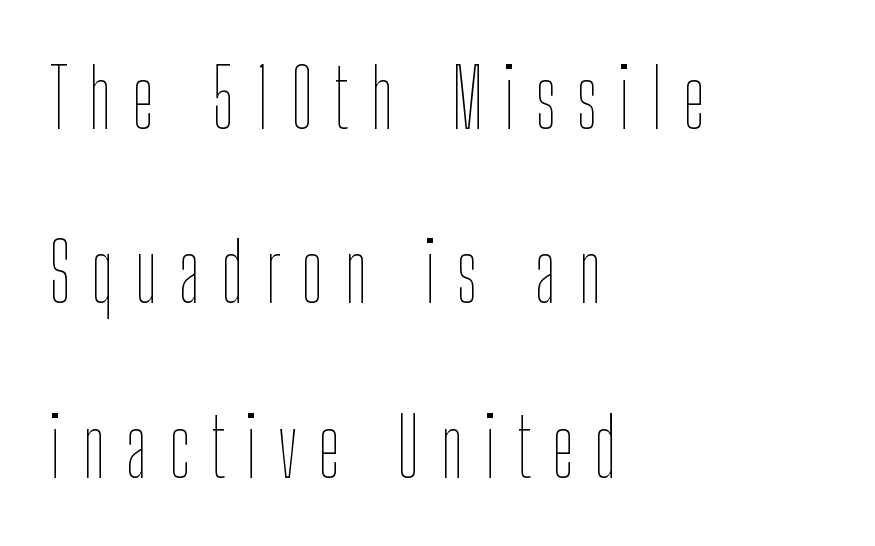
The image shows 80 px thin, condensed type, upright; set left-aligned, loose line spacing (2.18x), unusually wide letter spacing (+0.26 em), not underlined; low stroke contrast and a medium x-height.
